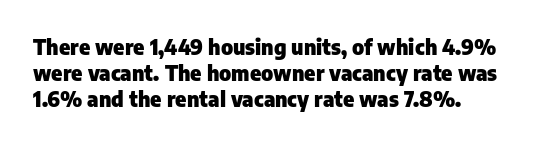
The image shows 21 px bold type, upright; set left-aligned, normal line spacing (1.25x), normal letter spacing, not underlined.
